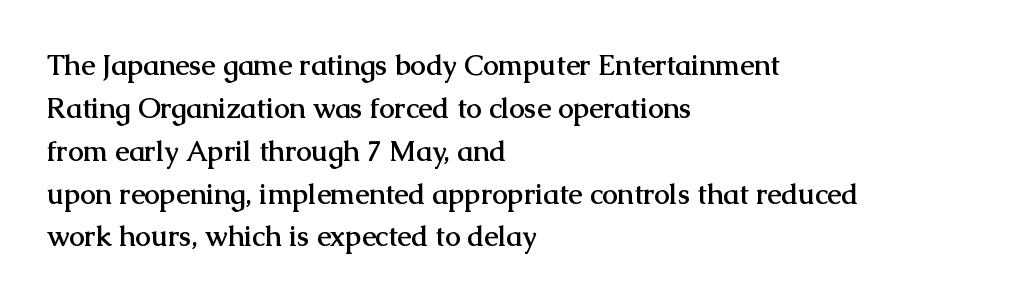
Q: Is the text bold? A: Yes.
Q: Is the text italic (slanted)? A: No, it is upright.
Q: Is the typeface a serif or a sans-serif typeface? A: Serif.
Q: Is the text underlined? A: No.
Q: How is the paragraph aligned? A: Left-aligned.
Q: Is the spacing between letters normal or unusually wide? A: Normal.
Q: Is the spacing between lines tight, normal or loose? A: Normal.
Q: Width (condensed, normal, or wide)? A: Normal.
Q: Stroke contrast? A: Medium.
Q: x-height? A: Medium.
Q: Monospaced? A: No.
